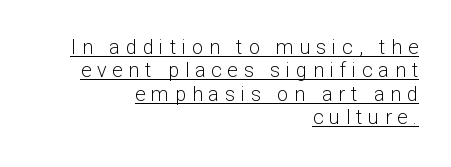
{"italic": "no", "bold": "no", "underline": "yes", "align": "right", "line_spacing_ratio": 1.17, "letter_spacing": "wide", "letter_spacing_em": 0.29, "glyph_px": 20}
